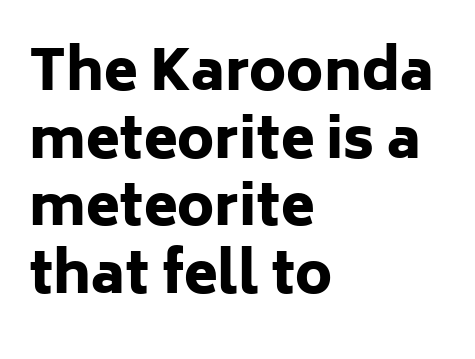
Q: Is the text bold? A: Yes.
Q: Is the text italic (slanted)? A: No, it is upright.
Q: Is the typeface a serif or a sans-serif typeface? A: Sans-serif.
Q: Is the text underlined? A: No.
Q: How is the paragraph aligned? A: Left-aligned.
Q: Is the spacing between letters normal or unusually wide? A: Normal.
Q: Width (condensed, normal, or wide)? A: Normal.
Q: Stroke contrast? A: Low.
Q: x-height? A: Medium.
Q: Monospaced? A: No.
